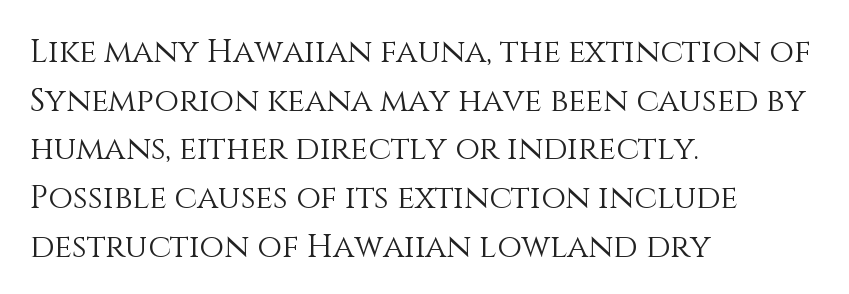
{"italic": "no", "bold": "no", "weight": "light", "width": "normal", "stroke_contrast": "medium", "x_height": "large", "monospaced": "no", "underline": "no", "align": "left", "line_spacing": "normal", "line_spacing_ratio": 1.52, "letter_spacing": "normal", "letter_spacing_em": 0.0, "glyph_px": 32}
